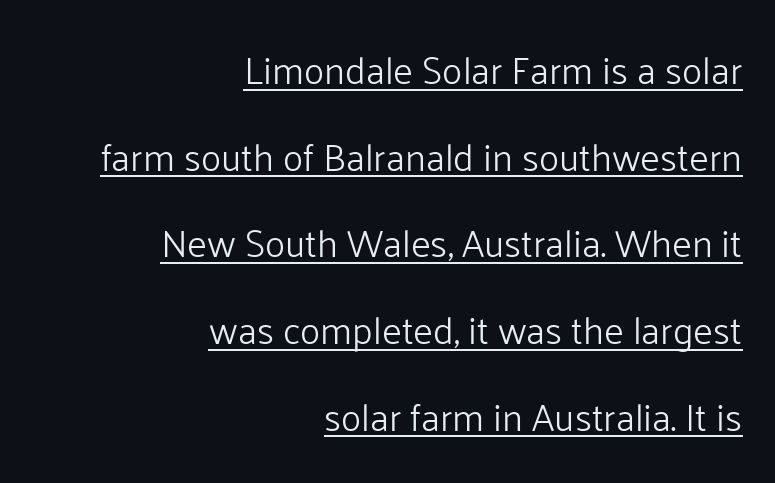
The image shows 38 px light sans-serif type, upright; set right-aligned, loose line spacing (2.28x), normal letter spacing, underlined; low stroke contrast and a medium x-height.
